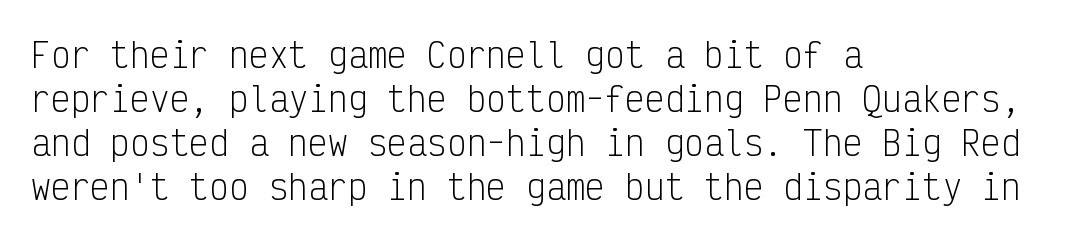
{"serif": "no", "italic": "no", "bold": "no", "weight": "light", "width": "condensed", "stroke_contrast": "low", "x_height": "medium", "monospaced": "yes", "underline": "no", "align": "left", "line_spacing": "normal", "line_spacing_ratio": 1.33, "letter_spacing": "normal", "letter_spacing_em": 0.0, "glyph_px": 33}
